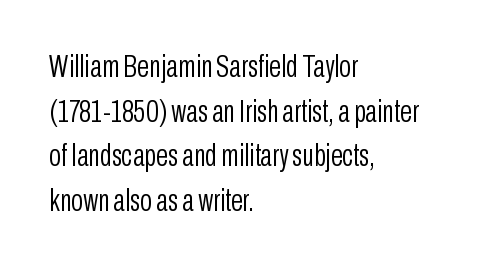
Q: Is the text bold? A: No.
Q: Is the text italic (slanted)? A: No, it is upright.
Q: Is the typeface a serif or a sans-serif typeface? A: Sans-serif.
Q: Is the text underlined? A: No.
Q: How is the paragraph aligned? A: Left-aligned.
Q: Is the spacing between letters normal or unusually wide? A: Normal.
Q: Is the spacing between lines tight, normal or loose? A: Normal.
Q: Width (condensed, normal, or wide)? A: Condensed.
Q: Stroke contrast? A: Low.
Q: x-height? A: Medium.
Q: Monospaced? A: No.
